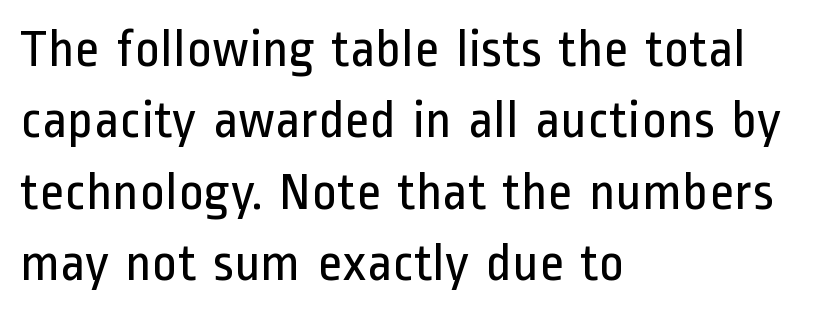
Tracking value appears to be zero — textbook default spacing. Honestly, there is no underline to notice here at all. Caption: multi-line text, flush left, ragged right. Nope, not italic — everything's standing straight. The letters carry no serifs — their stems end cleanly without finishing strokes.
